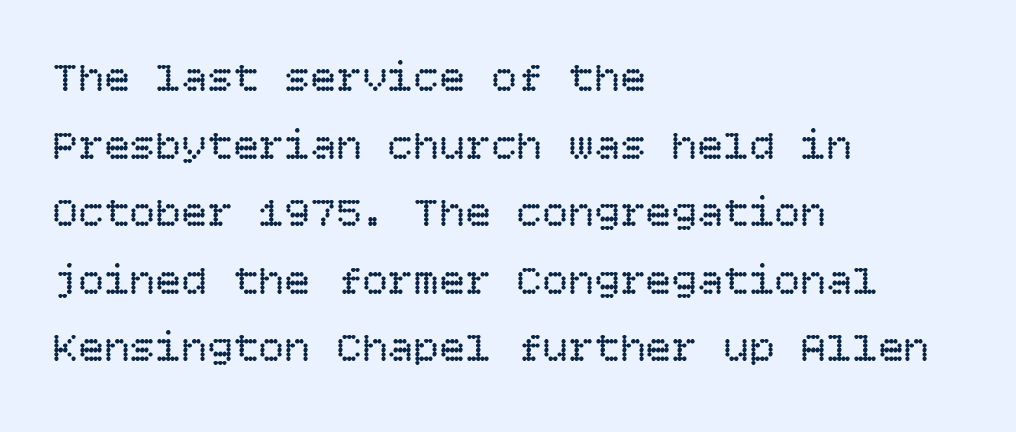
Ascenders rise straight up at ninety degrees. These lines sit exactly where default settings would place them. Honestly, there is no underline to notice here at all. In terms of letterspacing, this is plain default setting. Typeset ragged right — the left edge is the straight one. Letters have the restrained weight of plain body copy at most.
